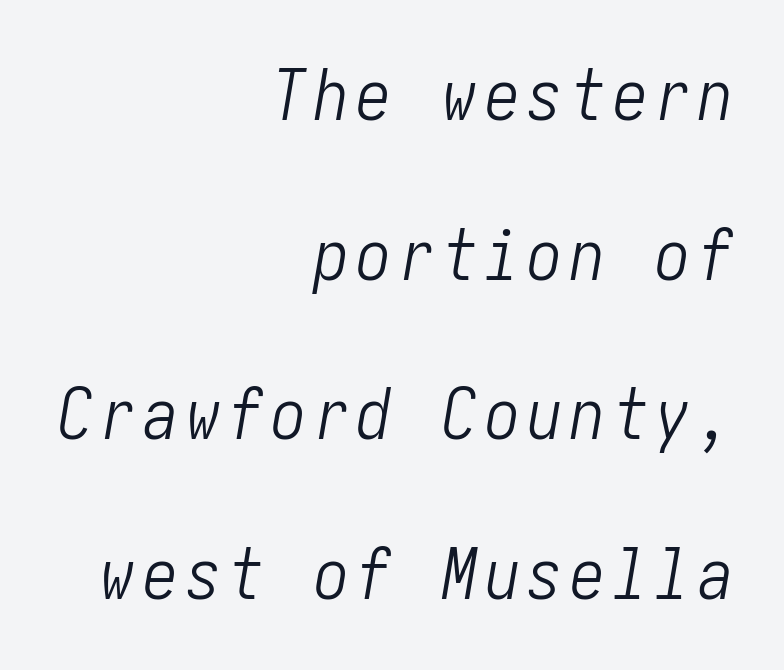
The image shows 70 px light, condensed type, italic (leaning right); set right-aligned, loose line spacing (2.28x), not underlined; low stroke contrast and a medium x-height.
